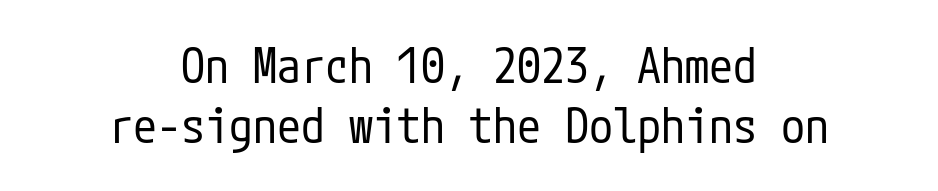
The image shows 48 px regular-weight, condensed sans-serif type, upright; set centered, normal line spacing (1.26x), normal letter spacing, not underlined; low stroke contrast and a medium x-height.
